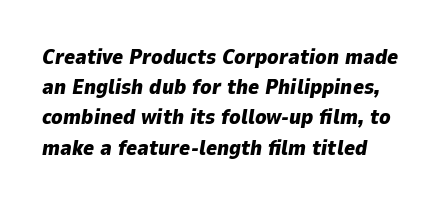
Q: Is the text bold? A: Yes.
Q: Is the text italic (slanted)? A: Yes, it leans right by about 9 degrees.
Q: Is the text underlined? A: No.
Q: Is the spacing between letters normal or unusually wide? A: Normal.
Q: Is the spacing between lines tight, normal or loose? A: Normal.
